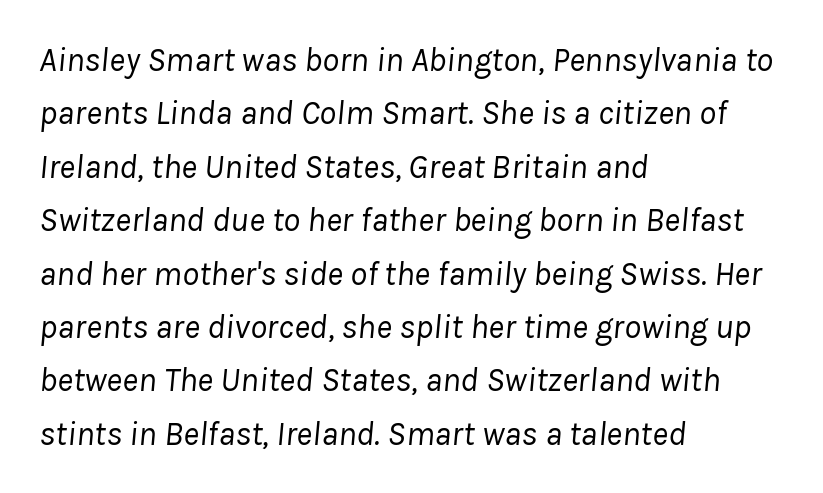
Q: Is the text bold? A: No.
Q: Is the text italic (slanted)? A: Yes, it leans right by about 8 degrees.
Q: Is the text underlined? A: No.
Q: How is the paragraph aligned? A: Left-aligned.
Q: Is the spacing between letters normal or unusually wide? A: Normal.
Q: Is the spacing between lines tight, normal or loose? A: Normal.
Q: Width (condensed, normal, or wide)? A: Normal.
Q: Stroke contrast? A: Low.
Q: x-height? A: Medium.
Q: Monospaced? A: No.
